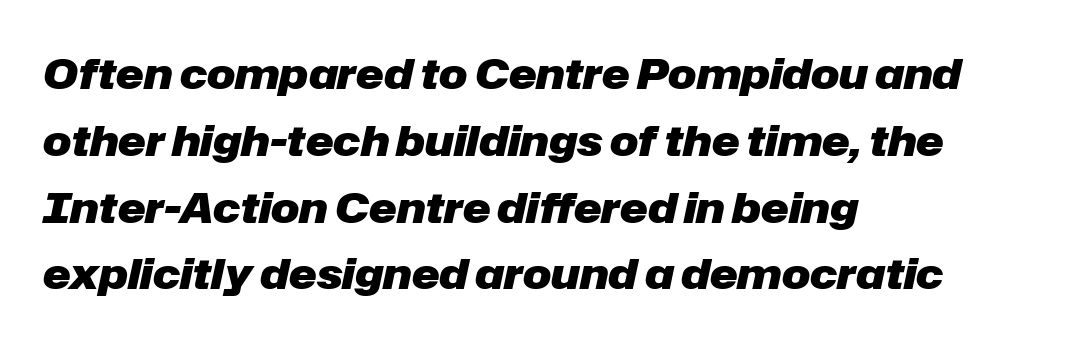
{"italic": "yes", "lean": "right", "slant_degrees": 12, "bold": "yes", "weight": "heavy", "width": "normal", "stroke_contrast": "low", "x_height": "medium", "monospaced": "no", "underline": "no", "align": "left", "line_spacing": "normal", "line_spacing_ratio": 1.59, "letter_spacing": "normal", "letter_spacing_em": 0.0, "glyph_px": 42}
